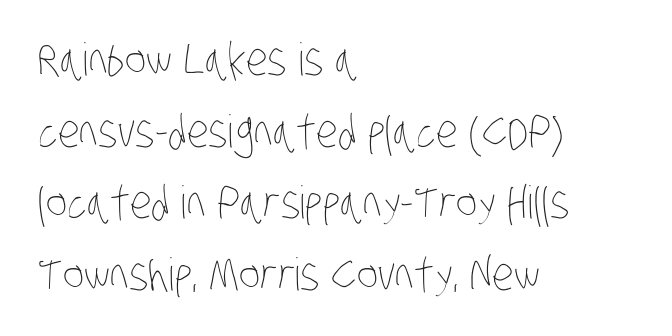
Q: Is the text bold? A: No.
Q: Is the text underlined? A: No.
Q: How is the paragraph aligned? A: Left-aligned.
Q: Is the spacing between letters normal or unusually wide? A: Normal.
Q: Is the spacing between lines tight, normal or loose? A: Normal.
Q: Width (condensed, normal, or wide)? A: Condensed.
Q: Stroke contrast? A: Low.
Q: x-height? A: Large.
Q: Monospaced? A: No.
